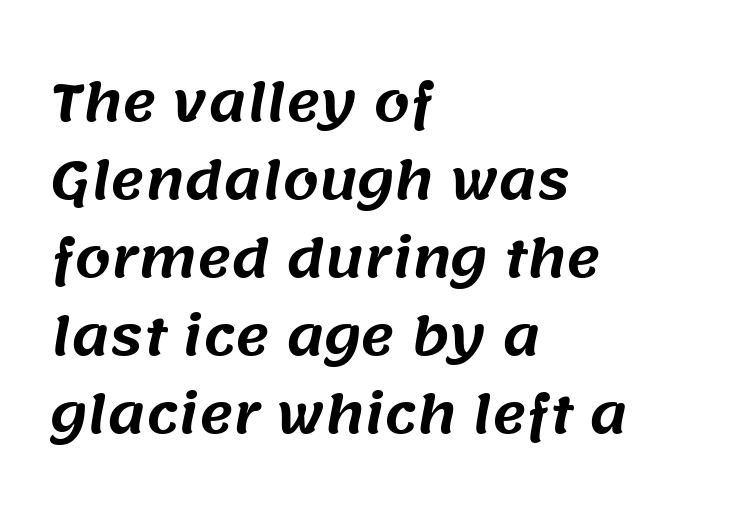
The rendering keeps characters at their native spacing. The rendering uses a moderate line-height, typical for paragraphs. Rule under the text: the space is simply empty. You could not count columns in this text — the font is proportionally spaced.
